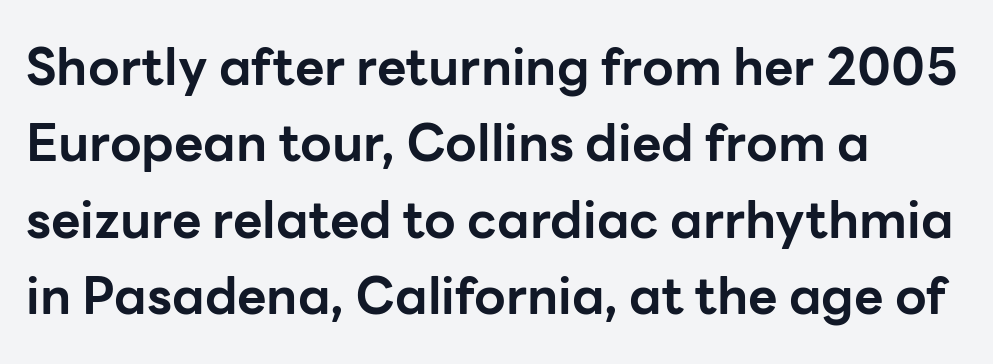
Quick note: not italic, upright. Think of a printed novel: that variable character pitch is what you see here. Rule under the text: the space is simply empty. How would I describe the line gaps? Plain and ordinary.
